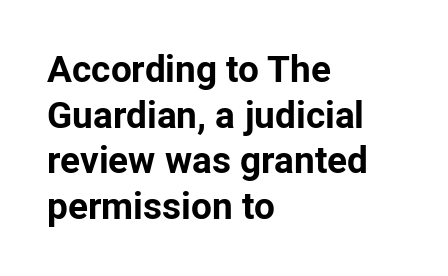
Quick note: underline off. Students, this is bold: see how much ink each stroke carries. These lines are rendered in a variable-pitch font. The letters stand straight up with perfectly vertical stems. This rendering employs a face without finishing strokes, i.e., a sans-serif.
